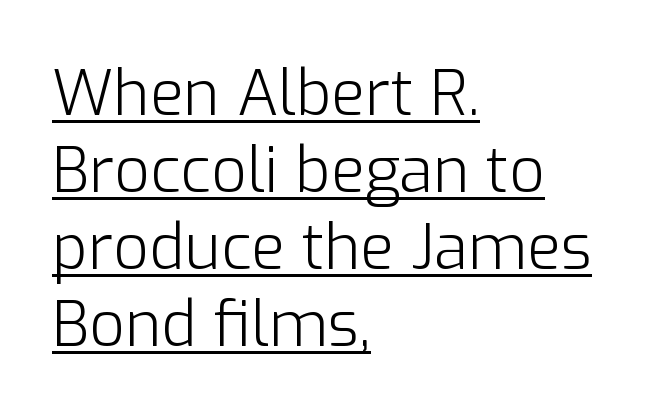
Q: Is the text bold? A: No.
Q: Is the text italic (slanted)? A: No, it is upright.
Q: Is the typeface a serif or a sans-serif typeface? A: Sans-serif.
Q: Is the text underlined? A: Yes.
Q: How is the paragraph aligned? A: Left-aligned.
Q: Is the spacing between letters normal or unusually wide? A: Normal.
Q: Width (condensed, normal, or wide)? A: Normal.
Q: Stroke contrast? A: Low.
Q: x-height? A: Medium.
Q: Monospaced? A: No.
